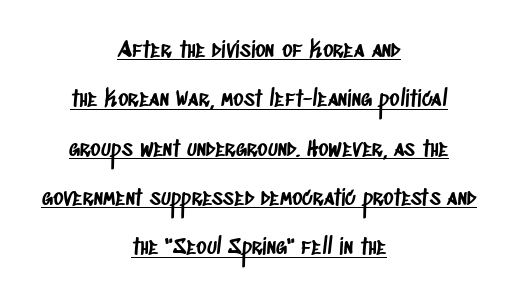
A typesetter would call this leading open, well beyond the default. How are the letters spaced? Ordinarily, with no added tracking. Notice how the passage keeps no hard edge, just a central spine. Emphasis is given by a line drawn under the lettering.
